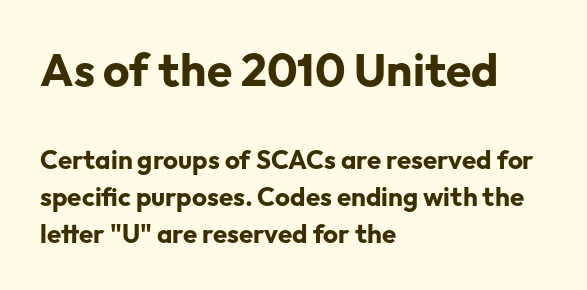
The face used here appears at its bigger size in the upper chunk. The leading is moderate, giving the passage an even texture. Check where the strokes stop: nothing finishes them off — pure sans. Glyph-to-glyph distance matches everyday printed text. Nope, not italic — everything's standing straight.
